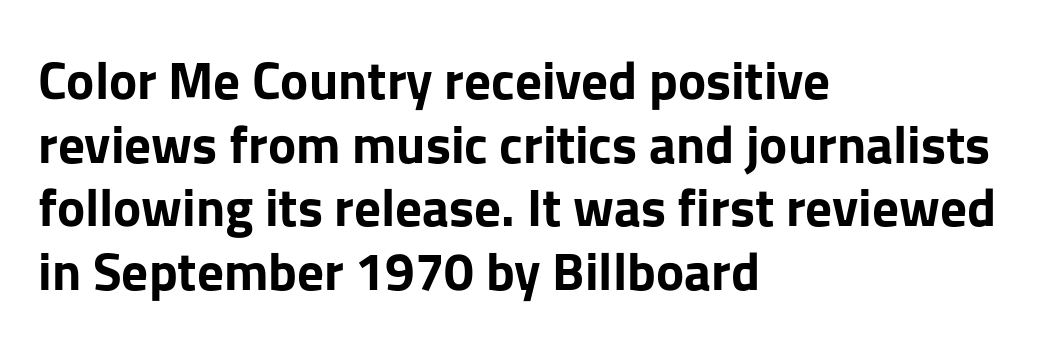
{"serif": "no", "italic": "no", "bold": "yes", "weight": "bold", "width": "normal", "stroke_contrast": "low", "x_height": "medium", "monospaced": "no", "underline": "no", "align": "left", "line_spacing_ratio": 1.2, "letter_spacing": "normal", "letter_spacing_em": 0.0, "glyph_px": 53}
